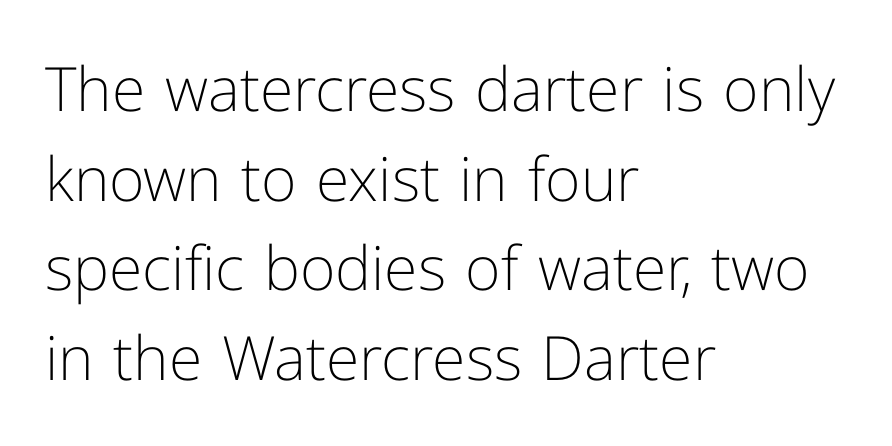
The image shows 61 px light sans-serif type, upright; set left-aligned, normal line spacing (1.47x), normal letter spacing, not underlined; low stroke contrast and a medium x-height.
